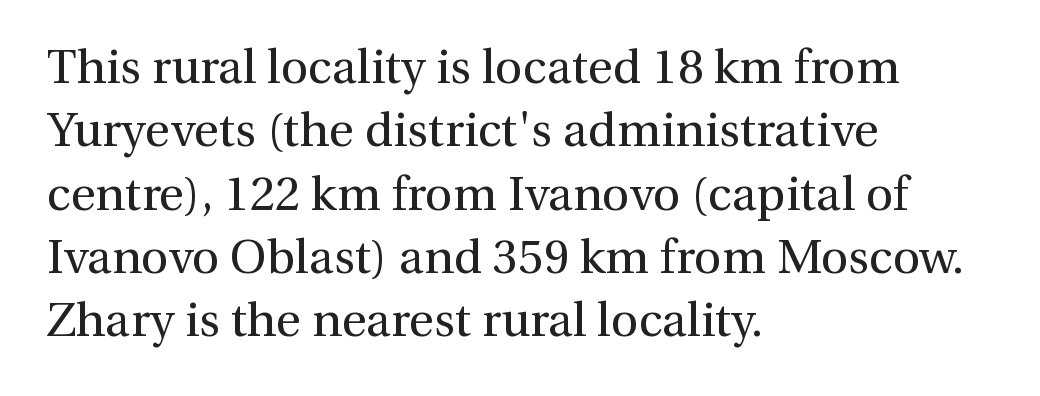
{"serif": "yes", "italic": "no", "bold": "no", "weight": "regular", "width": "normal", "stroke_contrast": "medium", "x_height": "medium", "monospaced": "no", "underline": "no", "align": "left", "line_spacing": "normal", "line_spacing_ratio": 1.32, "letter_spacing": "normal", "letter_spacing_em": 0.0, "glyph_px": 48}
